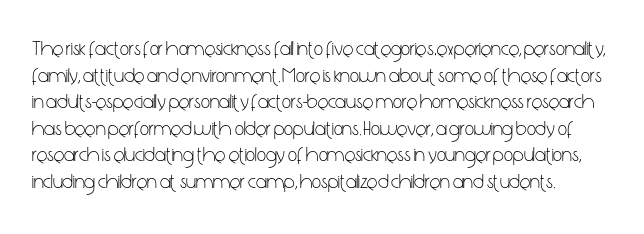
{"italic": "no", "bold": "no", "underline": "no", "align": "left", "line_spacing": "normal", "line_spacing_ratio": 1.33, "letter_spacing": "normal", "letter_spacing_em": 0.0, "glyph_px": 20}
